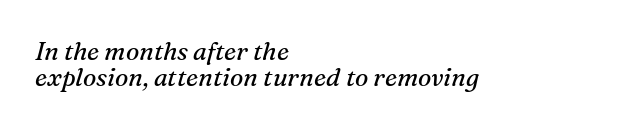
Q: Is the text bold? A: No.
Q: Is the text italic (slanted)? A: Yes, it leans right by about 16 degrees.
Q: Is the text underlined? A: No.
Q: How is the paragraph aligned? A: Left-aligned.
Q: Is the spacing between letters normal or unusually wide? A: Normal.
Q: Is the spacing between lines tight, normal or loose? A: Tight.
